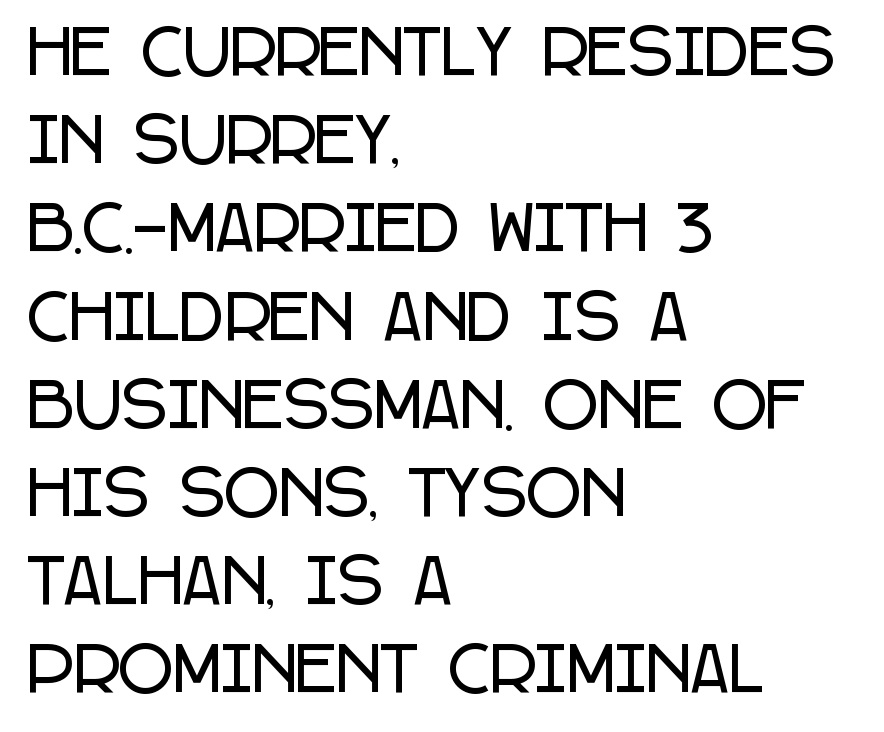
The image shows 60 px condensed sans-serif type, upright; set left-aligned, normal line spacing (1.47x), normal letter spacing, not underlined; low stroke contrast and a large x-height.
